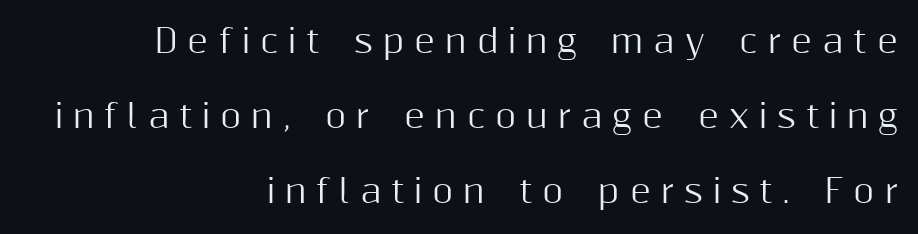
Q: Is the text italic (slanted)? A: No, it is upright.
Q: Is the typeface a serif or a sans-serif typeface? A: Sans-serif.
Q: Is the text underlined? A: No.
Q: How is the paragraph aligned? A: Right-aligned.
Q: Is the spacing between letters normal or unusually wide? A: Unusually wide.
Q: Is the spacing between lines tight, normal or loose? A: Loose.
Q: Width (condensed, normal, or wide)? A: Normal.
Q: Stroke contrast? A: Medium.
Q: x-height? A: Medium.
Q: Monospaced? A: No.
